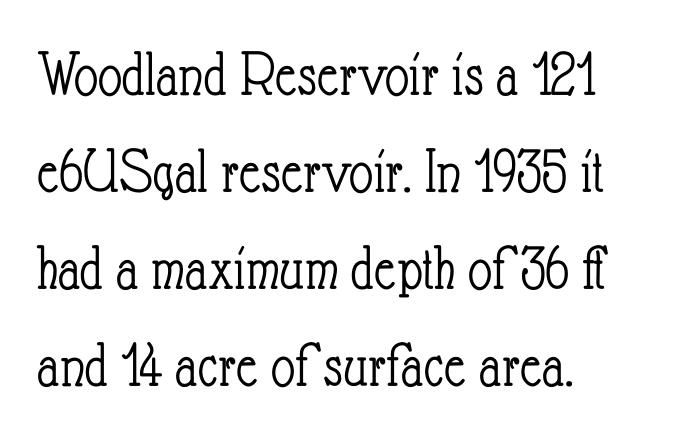
{"italic": "no", "bold": "no", "weight": "light", "width": "condensed", "stroke_contrast": "low", "x_height": "small", "monospaced": "no", "underline": "no", "align": "left", "line_spacing": "normal", "line_spacing_ratio": 1.47, "letter_spacing": "normal", "letter_spacing_em": 0.0, "glyph_px": 66}
